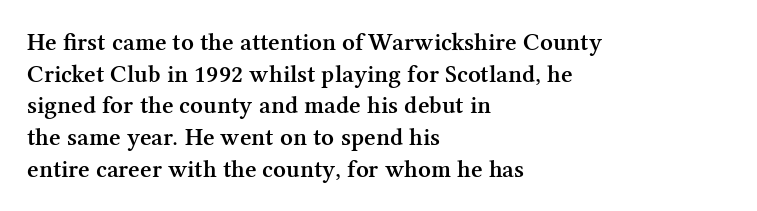
Q: Is the text bold? A: Semi-bold.
Q: Is the text italic (slanted)? A: No, it is upright.
Q: Is the text underlined? A: No.
Q: How is the paragraph aligned? A: Left-aligned.
Q: Is the spacing between letters normal or unusually wide? A: Normal.
Q: Is the spacing between lines tight, normal or loose? A: Normal.
